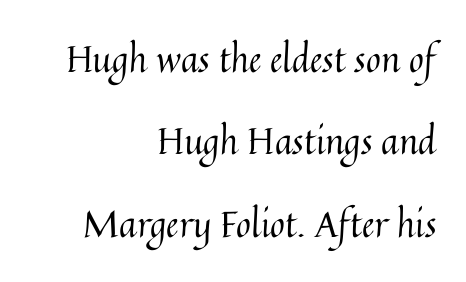
Q: Is the text bold? A: No.
Q: Is the text italic (slanted)? A: Yes.
Q: Is the text underlined? A: No.
Q: How is the paragraph aligned? A: Right-aligned.
Q: Is the spacing between letters normal or unusually wide? A: Normal.
Q: Is the spacing between lines tight, normal or loose? A: Loose.
Q: Width (condensed, normal, or wide)? A: Normal.
Q: Stroke contrast? A: Medium.
Q: x-height? A: Medium.
Q: Monospaced? A: No.
